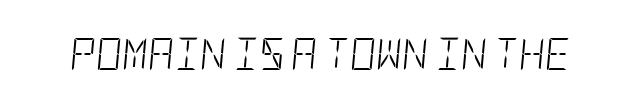
{"italic": "yes", "lean": "right", "slant_degrees": 5, "bold": "no", "weight": "light", "width": "condensed", "stroke_contrast": "low", "x_height": "large", "underline": "no", "letter_spacing": "normal", "letter_spacing_em": 0.0, "glyph_px": 32}
